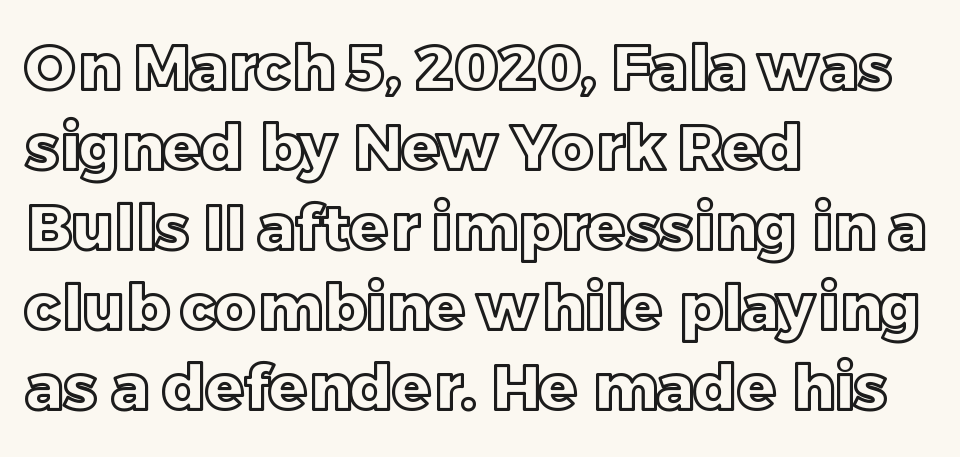
The typesetter chose a ragged-right arrangement here. Do the characters align in a grid? No, the font is proportional. Students, note that the glyphs here touch the page at normal intervals. Has an underline been added? It has not. The rendering uses a moderate line-height, typical for paragraphs. When letters stand straight like this, we call the style roman or upright.
